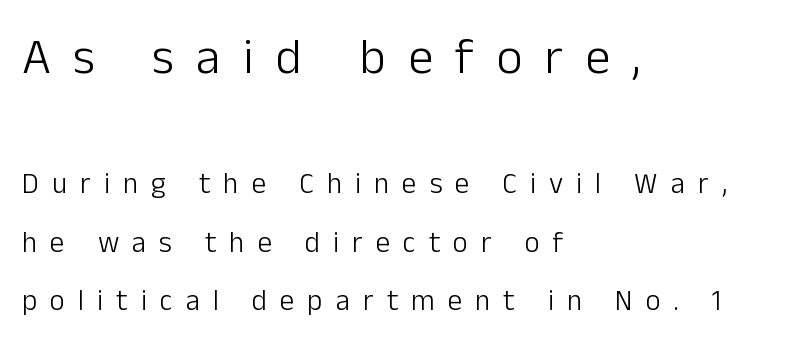
The image shows 50 px light sans-serif type, upright; set left-aligned, loose line spacing (2.02x), unusually wide letter spacing (+0.45 em), not underlined; the first (top) block is 1.72x larger; low stroke contrast and a medium x-height.
